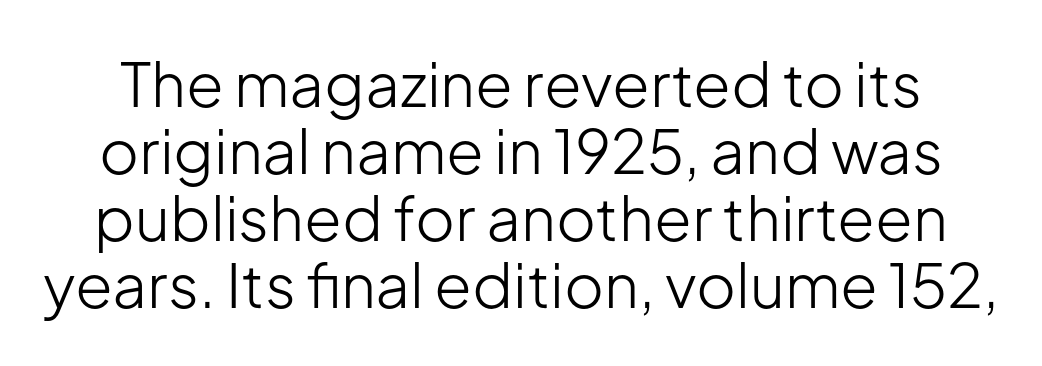
{"serif": "no", "italic": "no", "bold": "no", "weight": "light", "width": "normal", "stroke_contrast": "low", "x_height": "medium", "monospaced": "no", "underline": "no", "line_spacing": "tight", "line_spacing_ratio": 1.1, "letter_spacing": "normal", "letter_spacing_em": 0.0, "glyph_px": 61}
